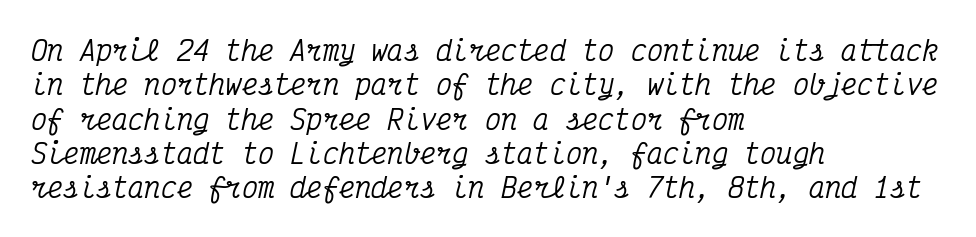
An italicized treatment has been applied to the whole sample. Honestly, the row spacing looks completely unremarkable. All the whitespace from short lines collects on the right. Does extra space separate the letters? No, they use regular spacing.
